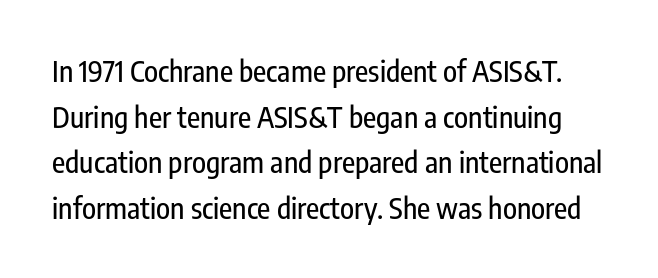
The passage shown is typed in a proportional face where columns would drift. Short note: letters normally spaced. Rendered with straight, roman letterforms. Each letter's strokes conclude bluntly, with no projecting serifs. Evenly set lines give the paragraph a standard silhouette.
